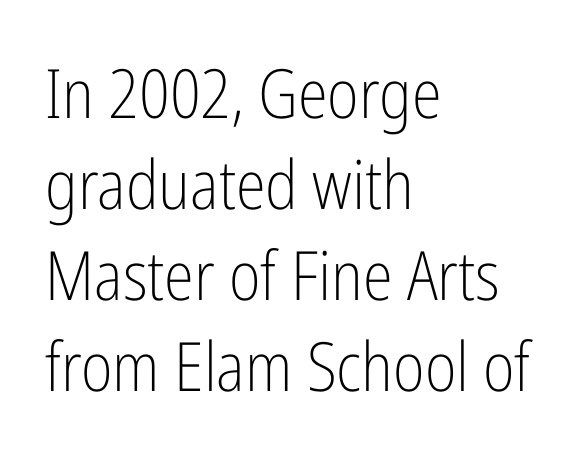
Serif or sans? Sans — the stroke terminals are bare. The face used here is rendered with its standard letterfit. The foot of each line stays bare and open. This is the regular roman posture of the typeface. The passage shown is typed in a proportional face where columns would drift.
